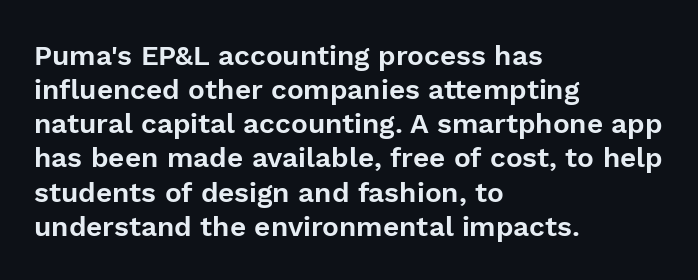
{"serif": "no", "italic": "no", "width": "normal", "stroke_contrast": "low", "x_height": "medium", "monospaced": "no", "underline": "no", "align": "left", "line_spacing_ratio": 1.22, "letter_spacing": "normal", "letter_spacing_em": 0.0, "glyph_px": 28}
